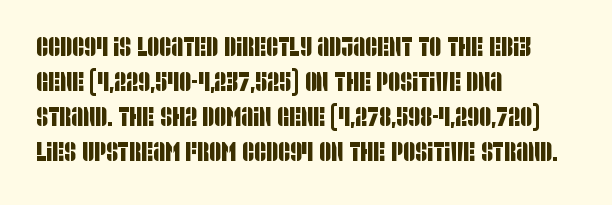
The image shows 26 px text type; set left-aligned, normal line spacing (1.35x), normal letter spacing, not underlined.
